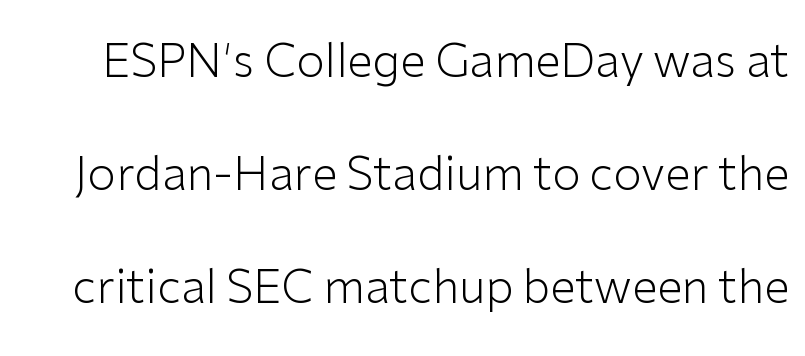
You can tell from the bare stems that sans-serif type was used. Successive baselines arrive slowly, with a big drop between each. Upright lettering throughout. Note the varied advance widths — an 'i' is clearly narrower than an 'm'.
